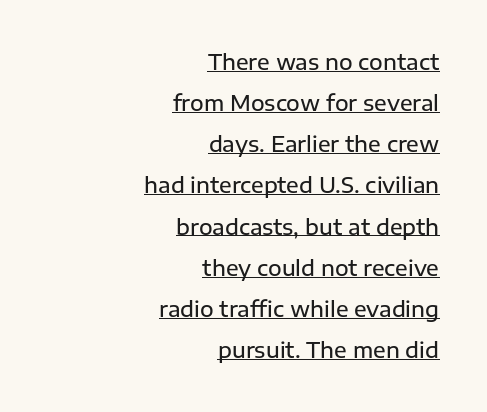
Q: Is the text bold? A: Semi-bold.
Q: Is the text italic (slanted)? A: No, it is upright.
Q: Is the text underlined? A: Yes.
Q: How is the paragraph aligned? A: Right-aligned.
Q: Is the spacing between letters normal or unusually wide? A: Normal.
Q: Is the spacing between lines tight, normal or loose? A: Loose.
